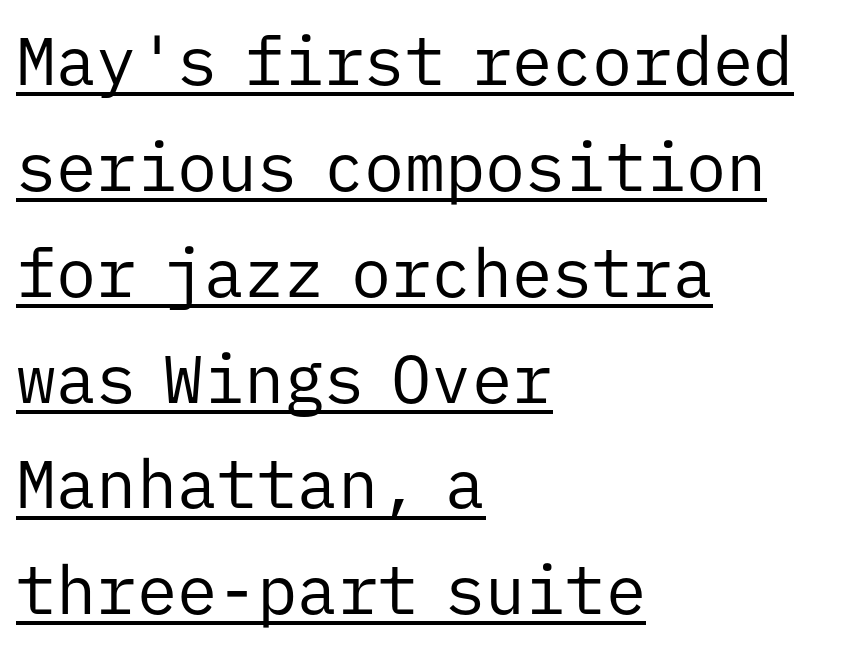
The image shows 67 px regular-weight sans-serif type, upright, monospaced; set left-aligned, normal line spacing (1.58x), normal letter spacing, underlined; low stroke contrast and a medium x-height.
